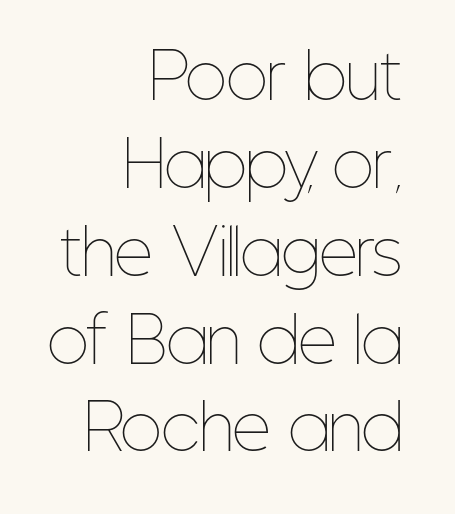
The image shows 61 px thin, condensed type, upright; set right-aligned, normal line spacing (1.44x), normal letter spacing, not underlined; low stroke contrast and a medium x-height.
